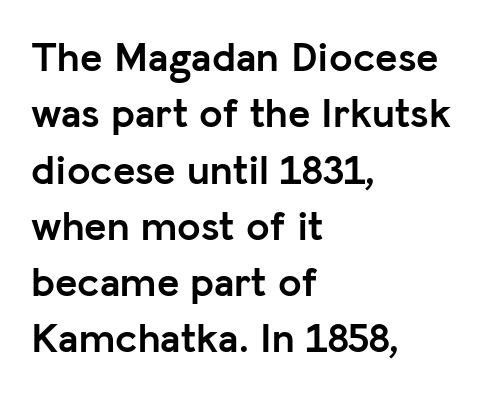
The image shows 42 px semibold sans-serif type, upright; set left-aligned, normal line spacing (1.34x), normal letter spacing, not underlined; low stroke contrast and a medium x-height.
